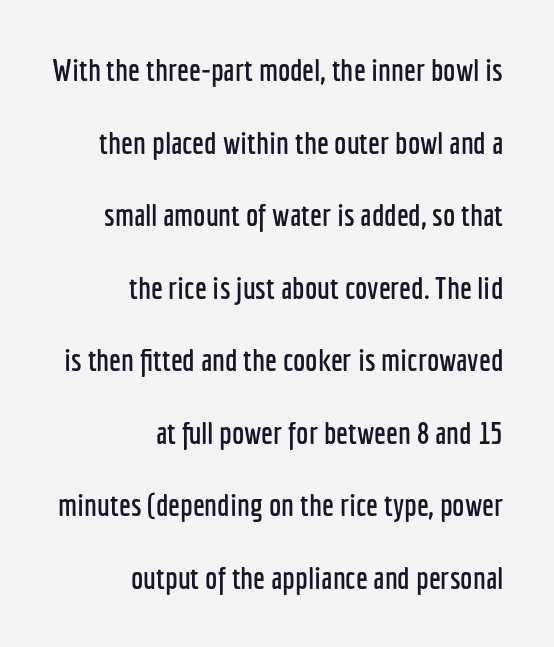
The passage shown has conventional tracking throughout. Look at the bottom of the vertical strokes: they stop flat, with no serifs. Does the leading feel generous? Absolutely, it's lavish. The axis of the letterforms is exactly vertical. Anything drawn beneath the words? Only blank space.
